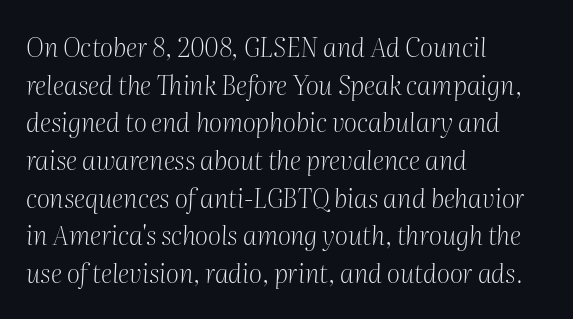
The image shows 26 px text type, italic (leaning right); set left-aligned, normal line spacing (1.45x), normal letter spacing, not underlined.
